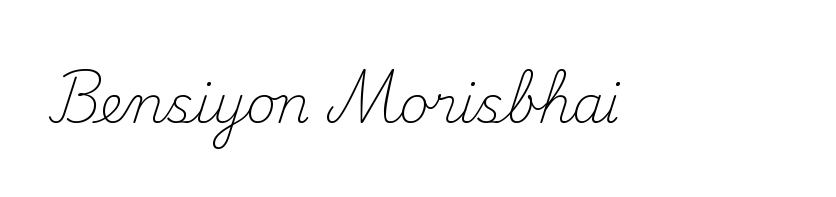
{"serif": "yes", "bold": "no", "weight": "light", "width": "normal", "stroke_contrast": "medium", "x_height": "small", "monospaced": "no", "underline": "no", "letter_spacing": "normal", "letter_spacing_em": 0.0, "glyph_px": 51}
